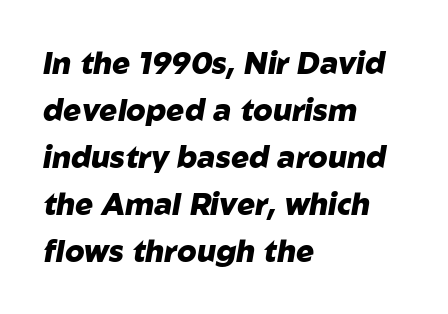
Q: Is the text bold? A: Yes.
Q: Is the text italic (slanted)? A: Yes, it leans right by about 10 degrees.
Q: Is the text underlined? A: No.
Q: How is the paragraph aligned? A: Left-aligned.
Q: Is the spacing between letters normal or unusually wide? A: Normal.
Q: Is the spacing between lines tight, normal or loose? A: Normal.
Q: Width (condensed, normal, or wide)? A: Normal.
Q: Stroke contrast? A: Low.
Q: x-height? A: Medium.
Q: Monospaced? A: No.
